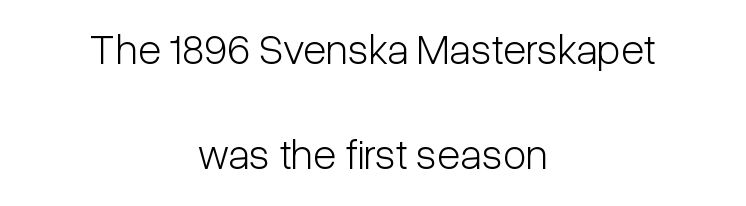
Q: Is the text bold? A: No.
Q: Is the text italic (slanted)? A: No, it is upright.
Q: Is the typeface a serif or a sans-serif typeface? A: Sans-serif.
Q: Is the text underlined? A: No.
Q: How is the paragraph aligned? A: Centered.
Q: Is the spacing between letters normal or unusually wide? A: Normal.
Q: Is the spacing between lines tight, normal or loose? A: Loose.
Q: Width (condensed, normal, or wide)? A: Condensed.
Q: Stroke contrast? A: Low.
Q: x-height? A: Medium.
Q: Monospaced? A: No.
